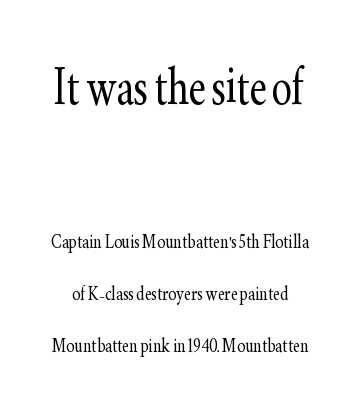
The image shows 60 px light, condensed serif type, upright; set loose line spacing (2.17x), normal letter spacing, not underlined; the first (top) block is 2.5x larger; low stroke contrast and a small x-height.
